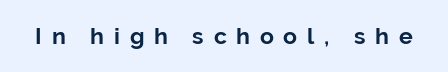
Honestly, there is no underline to notice here at all. This rendering widens character spacing well past its baseline value. Heavy-handed strokes throughout: this text is bold. Style check: upright.
